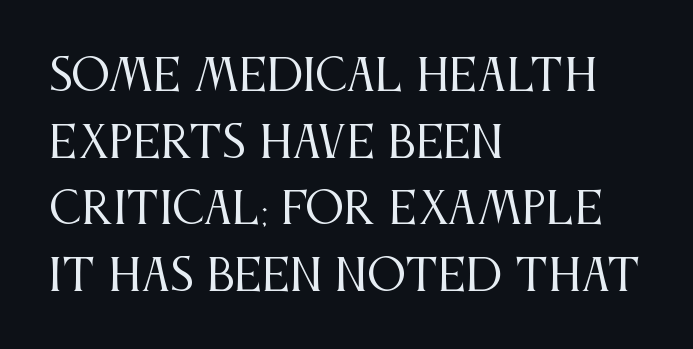
{"serif": "yes", "italic": "no", "bold": "no", "weight": "regular", "width": "condensed", "stroke_contrast": "medium", "x_height": "large", "monospaced": "no", "underline": "no", "align": "left", "line_spacing": "normal", "line_spacing_ratio": 1.55, "letter_spacing": "normal", "letter_spacing_em": 0.0, "glyph_px": 43}
